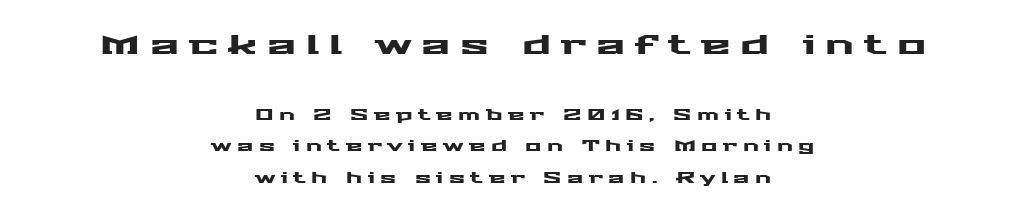
{"italic": "no", "underline": "no", "align": "center", "line_spacing": "loose", "line_spacing_ratio": 2.09, "letter_spacing": "wide", "letter_spacing_em": 0.37, "larger_block": "first", "size_ratio": 1.8, "glyph_px": 27}
